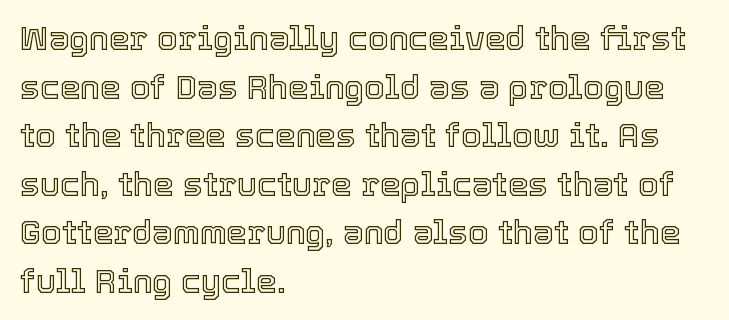
{"italic": "no", "width": "normal", "x_height": "medium", "monospaced": "no", "underline": "no", "align": "left", "line_spacing": "normal", "line_spacing_ratio": 1.47, "letter_spacing": "normal", "letter_spacing_em": 0.0, "glyph_px": 33}
